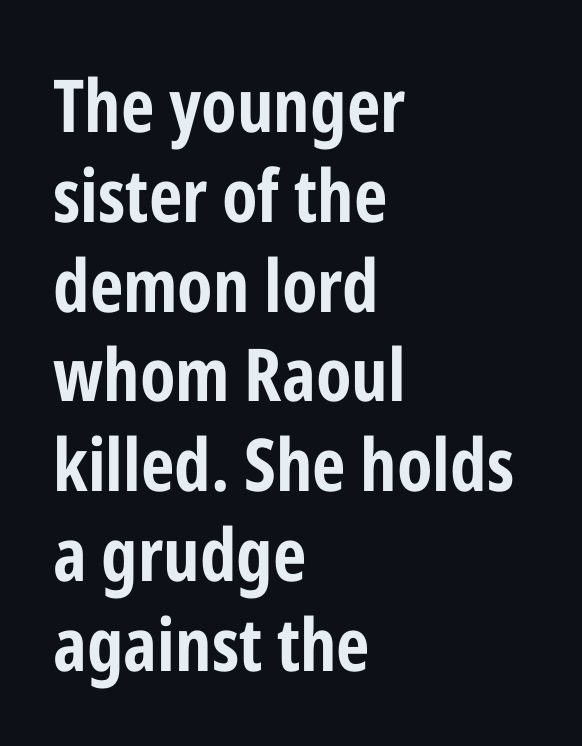
{"serif": "no", "italic": "no", "bold": "yes", "weight": "bold", "width": "condensed", "stroke_contrast": "low", "x_height": "medium", "monospaced": "no", "underline": "no", "align": "left", "line_spacing_ratio": 1.23, "letter_spacing": "normal", "letter_spacing_em": 0.0, "glyph_px": 73}
